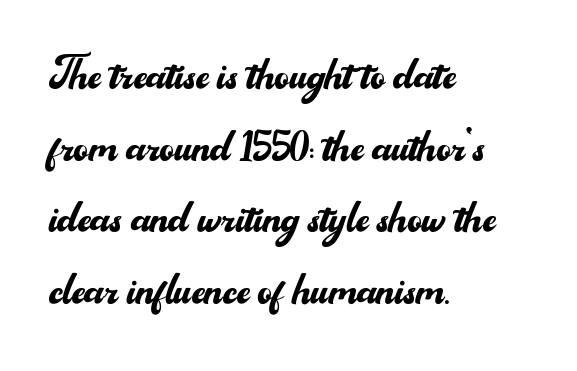
This rendering uses left alignment, leaving the right contour irregular. Underlining? Definitely not there. The font sits on the lighter half of the weight spectrum, regular included. Serifs: no, the terminals of the letterforms are clean. Students, note that the glyphs here touch the page at normal intervals.
